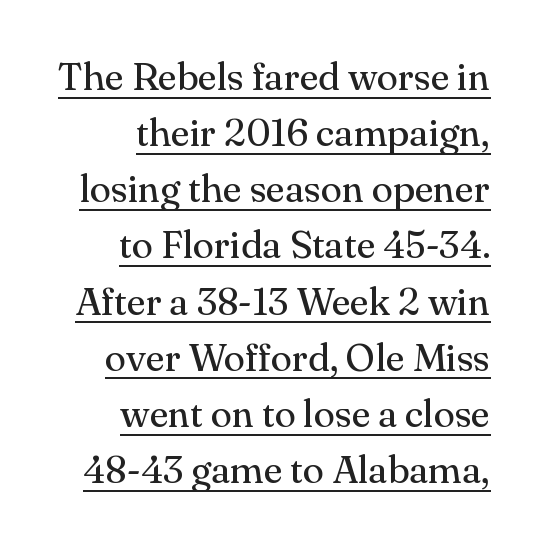
{"serif": "yes", "italic": "no", "bold": "no", "weight": "regular", "width": "normal", "stroke_contrast": "medium", "x_height": "small", "monospaced": "no", "underline": "yes", "align": "right", "line_spacing": "normal", "line_spacing_ratio": 1.44, "letter_spacing": "normal", "letter_spacing_em": 0.0, "glyph_px": 39}
